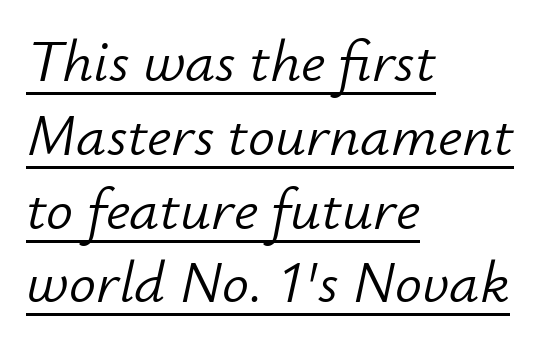
Q: Is the text bold? A: No.
Q: Is the text italic (slanted)? A: Yes, it leans right by about 12 degrees.
Q: Is the text underlined? A: Yes.
Q: How is the paragraph aligned? A: Left-aligned.
Q: Is the spacing between letters normal or unusually wide? A: Normal.
Q: Width (condensed, normal, or wide)? A: Normal.
Q: Stroke contrast? A: Low.
Q: x-height? A: Small.
Q: Monospaced? A: No.
